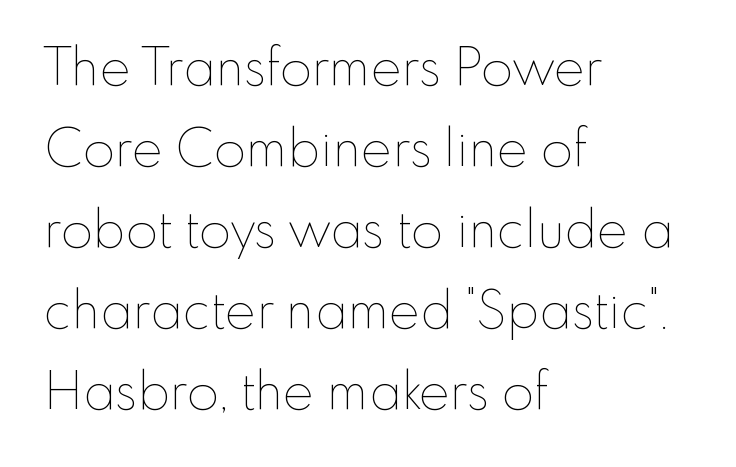
Q: Is the text bold? A: No.
Q: Is the text italic (slanted)? A: No, it is upright.
Q: Is the text underlined? A: No.
Q: How is the paragraph aligned? A: Left-aligned.
Q: Is the spacing between letters normal or unusually wide? A: Normal.
Q: Is the spacing between lines tight, normal or loose? A: Normal.
Q: Width (condensed, normal, or wide)? A: Normal.
Q: Stroke contrast? A: Low.
Q: x-height? A: Small.
Q: Monospaced? A: No.
